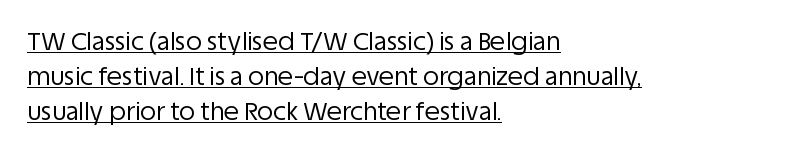
Where is the straight margin? On the left. Every stem runs plumb, perpendicular to the baseline. The lettering is marked with a stroke running underneath it. You could call the tracking neutral — neither tight nor loose. The typesetting does not lean heavy: it is not bold.
